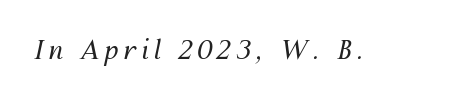
Q: Is the text bold? A: No.
Q: Is the text italic (slanted)? A: Yes, it leans right by about 12 degrees.
Q: Is the text underlined? A: No.
